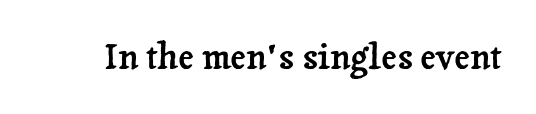
The image shows 35 px serif type, upright; set normal letter spacing, not underlined; low stroke contrast and a medium x-height.
